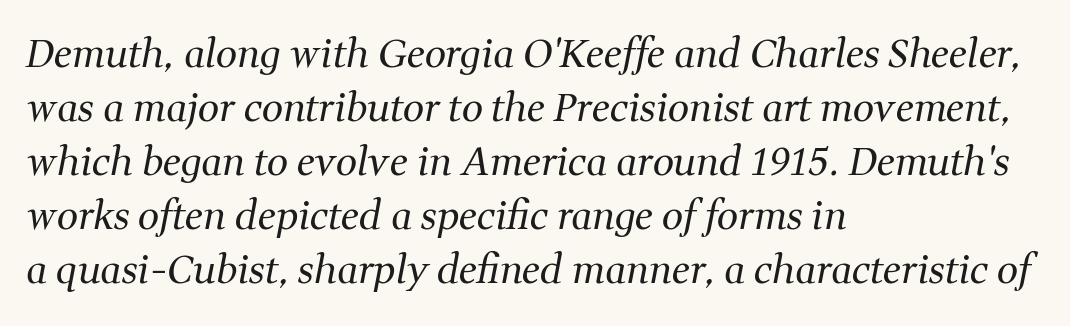
The image shows 38 px regular-weight serif type, italic (leaning right); set left-aligned, normal line spacing (1.42x), normal letter spacing, not underlined; medium stroke contrast and a medium x-height.
